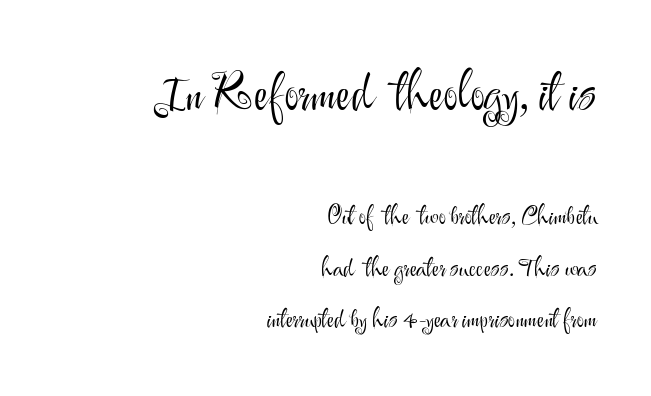
The image shows 50 px light sans-serif type; set right-aligned, loose line spacing (2.05x), normal letter spacing, not underlined; the first (top) block is 2.0x larger; medium stroke contrast and a small x-height.
